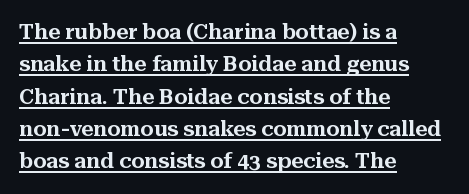
The image shows 21 px text type, upright; set left-aligned, normal line spacing (1.54x), normal letter spacing, underlined.
